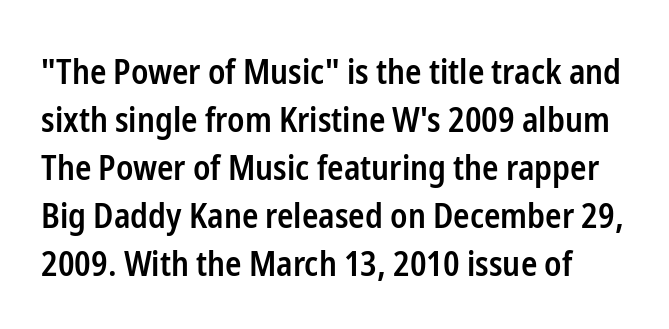
Q: Is the text bold? A: Semi-bold.
Q: Is the text italic (slanted)? A: No, it is upright.
Q: Is the typeface a serif or a sans-serif typeface? A: Sans-serif.
Q: Is the text underlined? A: No.
Q: Is the spacing between letters normal or unusually wide? A: Normal.
Q: Is the spacing between lines tight, normal or loose? A: Normal.
Q: Width (condensed, normal, or wide)? A: Condensed.
Q: Stroke contrast? A: Low.
Q: x-height? A: Medium.
Q: Monospaced? A: No.
